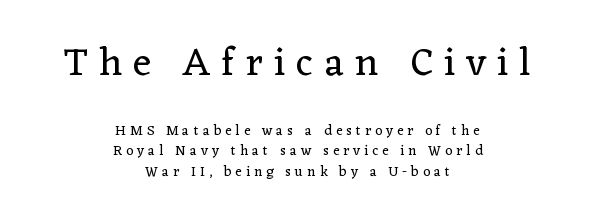
The image shows 39 px regular-weight serif type, upright; set centered, normal line spacing (1.47x), unusually wide letter spacing (+0.29 em), not underlined; the first (top) block is 2.79x larger; low stroke contrast and a medium x-height.
